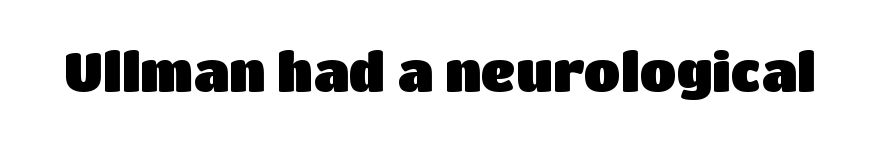
Font category for this specimen: sans-serif. Underline: absent. Proportional: the letters do not fall into vertical columns. When letters stand straight like this, we call the style roman or upright. You could call the tracking neutral — neither tight nor loose.
